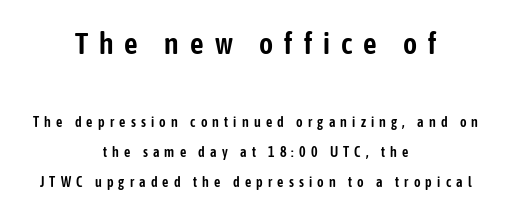
{"serif": "no", "italic": "no", "width": "condensed", "stroke_contrast": "low", "x_height": "medium", "monospaced": "no", "underline": "no", "align": "center", "line_spacing": "loose", "line_spacing_ratio": 2.14, "letter_spacing": "wide", "letter_spacing_em": 0.37, "larger_block": "first", "size_ratio": 2.14, "glyph_px": 30}
